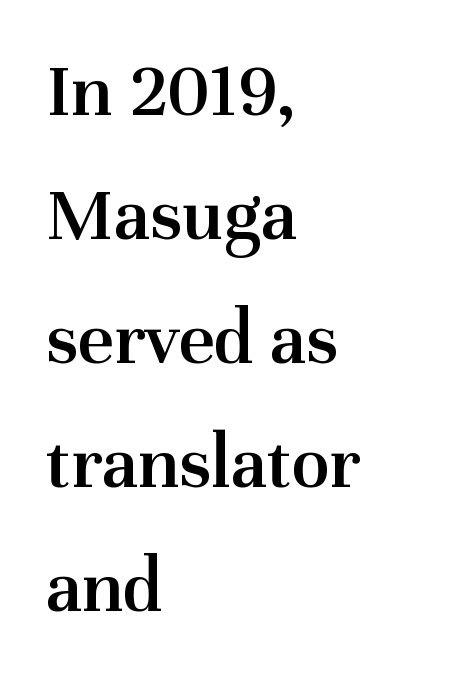
{"serif": "yes", "italic": "no", "bold": "semi", "weight": "semibold", "width": "normal", "stroke_contrast": "medium", "x_height": "medium", "monospaced": "no", "underline": "no", "align": "left", "line_spacing": "normal", "line_spacing_ratio": 1.59, "letter_spacing": "normal", "letter_spacing_em": 0.0, "glyph_px": 78}
